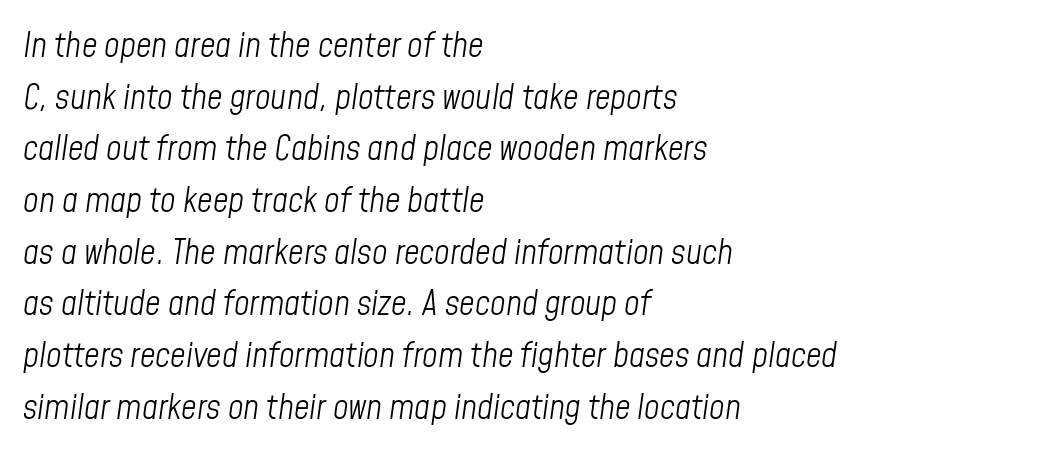
Q: Is the text bold? A: No.
Q: Is the text italic (slanted)? A: Yes, it leans right by about 8 degrees.
Q: Is the text underlined? A: No.
Q: How is the paragraph aligned? A: Left-aligned.
Q: Is the spacing between letters normal or unusually wide? A: Normal.
Q: Is the spacing between lines tight, normal or loose? A: Normal.
Q: Width (condensed, normal, or wide)? A: Condensed.
Q: Stroke contrast? A: Low.
Q: x-height? A: Medium.
Q: Monospaced? A: No.
